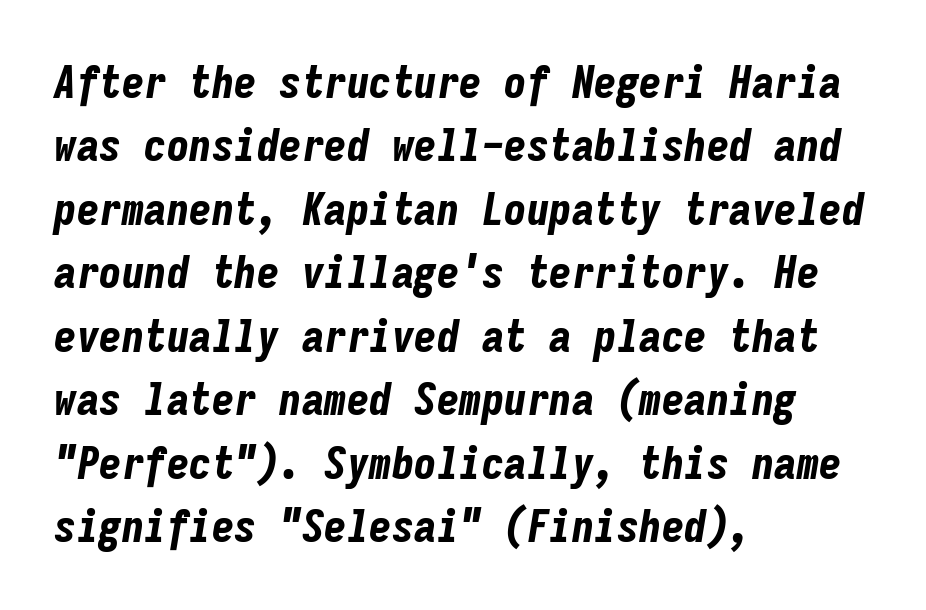
Q: Is the text bold? A: Yes.
Q: Is the text italic (slanted)? A: Yes, it leans right by about 9 degrees.
Q: Is the text underlined? A: No.
Q: How is the paragraph aligned? A: Left-aligned.
Q: Is the spacing between letters normal or unusually wide? A: Normal.
Q: Is the spacing between lines tight, normal or loose? A: Normal.
Q: Width (condensed, normal, or wide)? A: Condensed.
Q: Stroke contrast? A: Low.
Q: x-height? A: Medium.
Q: Monospaced? A: Yes.
